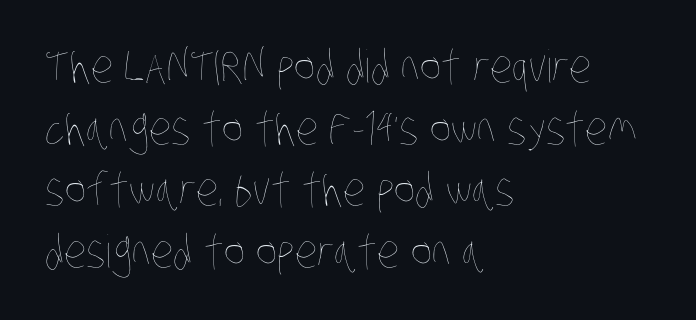
The lines in this sample share a left origin and differ only in where they stop. Weight class: somewhere from thin through regular. Character widths vary here, with narrow letters taking less room than wide ones. Tracking here is standard; glyphs follow each other at the usual distance.
